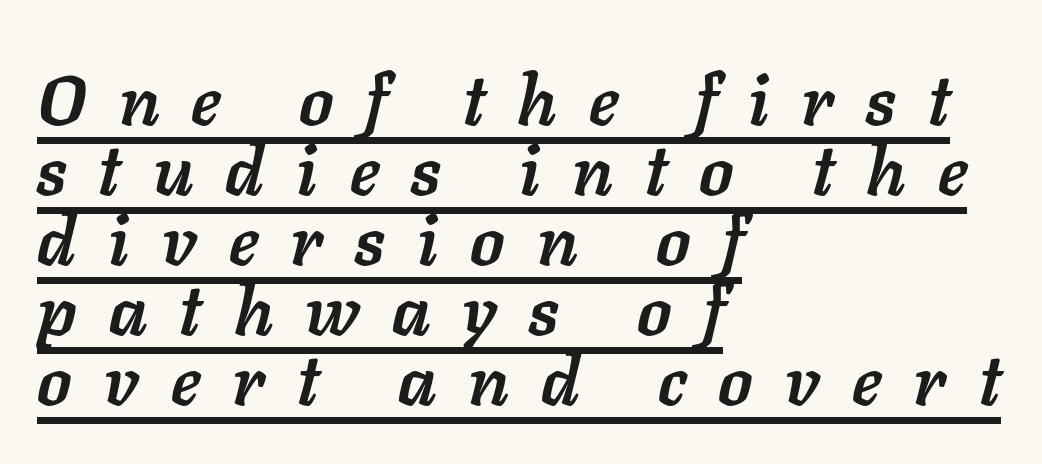
{"italic": "yes", "lean": "right", "slant_degrees": 11, "bold": "yes", "weight": "semibold", "width": "normal", "stroke_contrast": "low", "x_height": "medium", "monospaced": "no", "underline": "yes", "align": "left", "line_spacing": "tight", "line_spacing_ratio": 1.0, "letter_spacing": "wide", "letter_spacing_em": 0.46, "glyph_px": 70}
